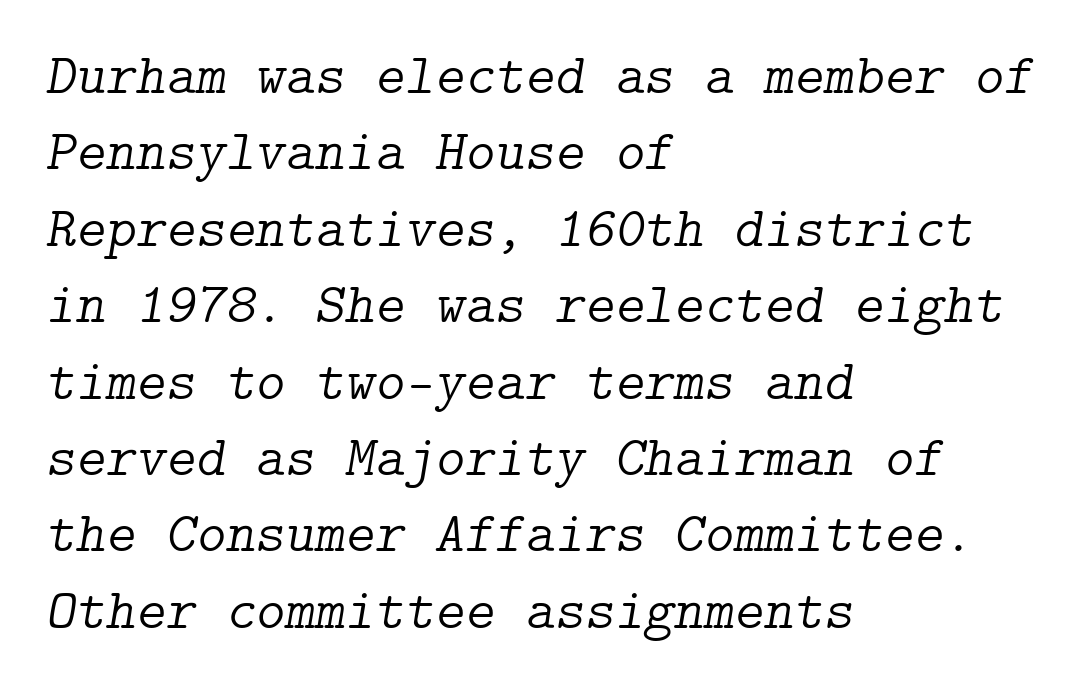
{"serif": "yes", "italic": "yes", "lean": "right", "slant_degrees": 9, "bold": "no", "weight": "light", "width": "normal", "stroke_contrast": "low", "x_height": "medium", "underline": "no", "align": "left", "line_spacing": "normal", "line_spacing_ratio": 1.34, "letter_spacing": "normal", "letter_spacing_em": 0.0, "glyph_px": 57}
